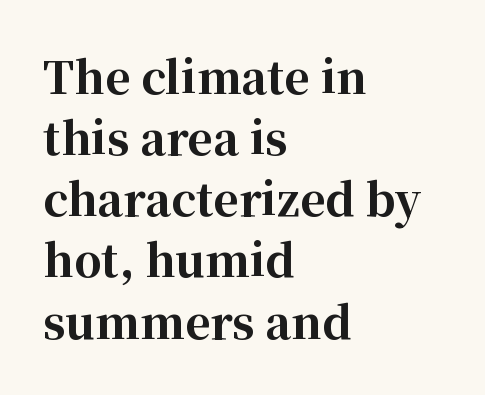
{"serif": "yes", "italic": "no", "bold": "yes", "weight": "bold", "width": "normal", "stroke_contrast": "high", "x_height": "medium", "monospaced": "no", "underline": "no", "align": "left", "line_spacing": "normal", "line_spacing_ratio": 1.39, "letter_spacing": "normal", "letter_spacing_em": 0.0, "glyph_px": 44}
